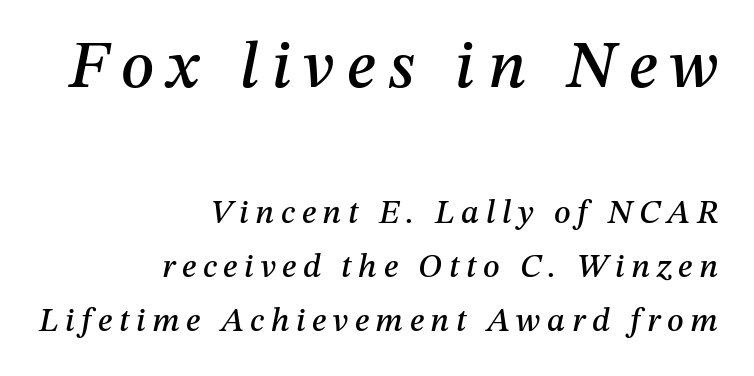
{"italic": "yes", "lean": "right", "slant_degrees": 12, "width": "normal", "stroke_contrast": "medium", "x_height": "medium", "monospaced": "no", "underline": "no", "align": "right", "line_spacing": "normal", "line_spacing_ratio": 1.64, "letter_spacing": "wide", "letter_spacing_em": 0.2, "larger_block": "first", "size_ratio": 2.0, "glyph_px": 66}
